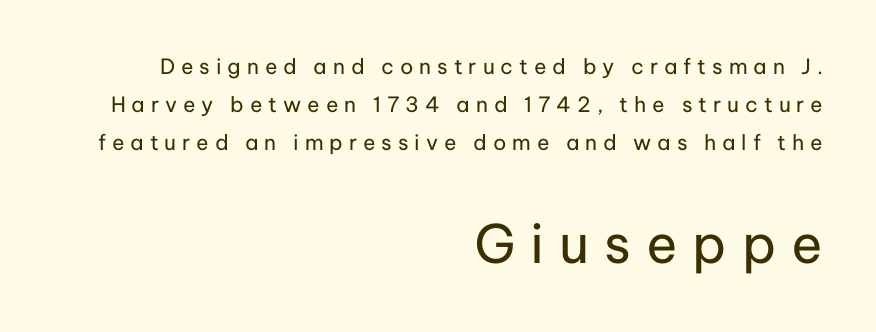
The image shows 53 px regular-weight sans-serif type, upright; set right-aligned, line spacing 1.82x, unusually wide letter spacing (+0.28 em), not underlined; the second (bottom) block is 2.52x larger; low stroke contrast and a medium x-height.
